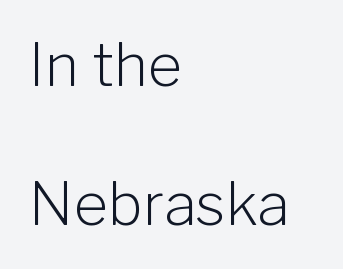
Q: Is the text bold? A: No.
Q: Is the text italic (slanted)? A: No, it is upright.
Q: Is the typeface a serif or a sans-serif typeface? A: Sans-serif.
Q: Is the text underlined? A: No.
Q: How is the paragraph aligned? A: Left-aligned.
Q: Is the spacing between letters normal or unusually wide? A: Normal.
Q: Is the spacing between lines tight, normal or loose? A: Loose.
Q: Width (condensed, normal, or wide)? A: Normal.
Q: Stroke contrast? A: Low.
Q: x-height? A: Medium.
Q: Monospaced? A: No.
